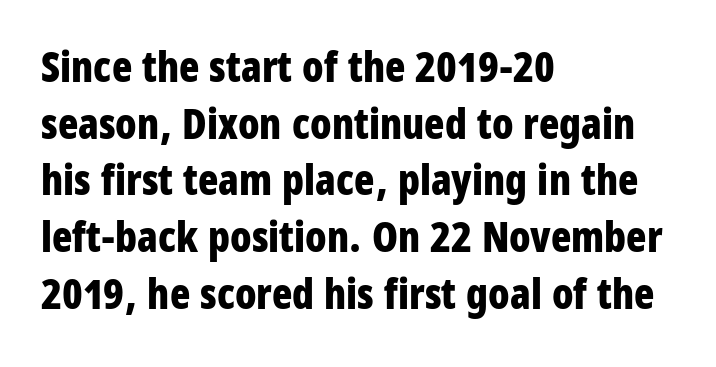
This sample uses a sans-serif face. Rendered with straight, roman letterforms. Students, this is bold: see how much ink each stroke carries. Rule under the text: the space is simply empty. The gaps between neighbouring characters are ordinary and unremarkable.
